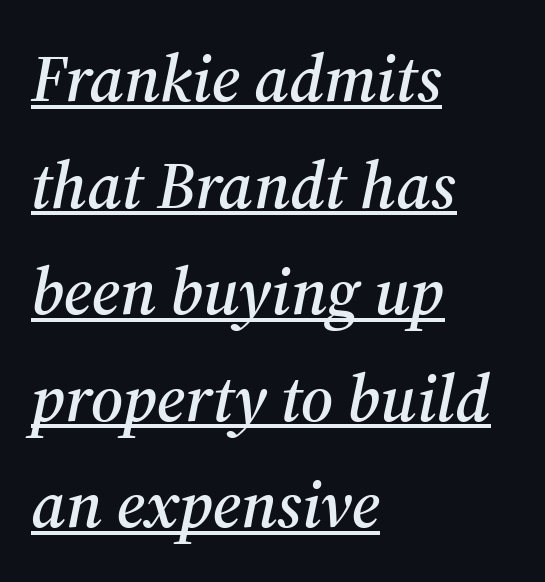
{"serif": "yes", "italic": "yes", "lean": "right", "slant_degrees": 12, "width": "normal", "stroke_contrast": "medium", "x_height": "medium", "monospaced": "no", "underline": "yes", "align": "left", "line_spacing": "normal", "line_spacing_ratio": 1.59, "letter_spacing": "normal", "letter_spacing_em": 0.0, "glyph_px": 67}
